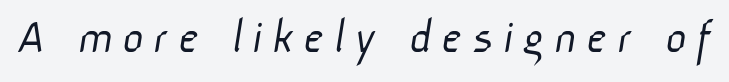
{"serif": "no", "bold": "no", "weight": "light", "width": "normal", "stroke_contrast": "low", "x_height": "medium", "monospaced": "no", "underline": "no", "glyph_px": 51}
